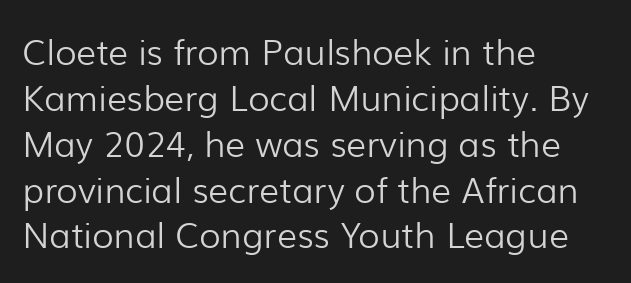
{"serif": "no", "italic": "no", "bold": "no", "weight": "light", "width": "normal", "stroke_contrast": "low", "x_height": "medium", "monospaced": "no", "underline": "no", "align": "left", "line_spacing": "normal", "line_spacing_ratio": 1.31, "letter_spacing": "normal", "letter_spacing_em": 0.0, "glyph_px": 35}
